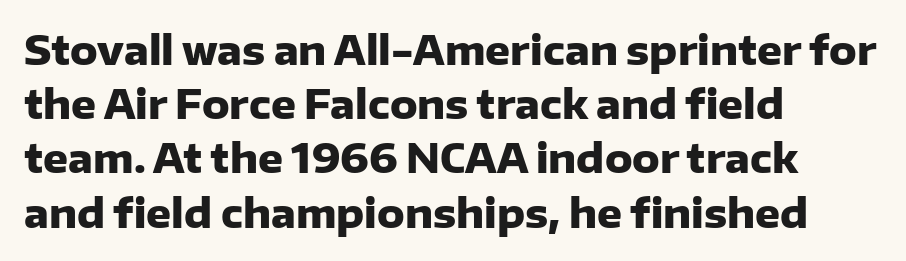
The image shows 39 px heavy sans-serif type, upright; set left-aligned, normal line spacing (1.39x), normal letter spacing, not underlined; low stroke contrast and a medium x-height.
